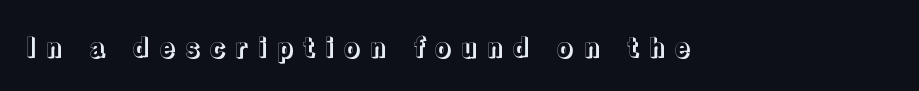
The image shows 26 px text type, upright; set unusually wide letter spacing (+0.37 em), not underlined.
